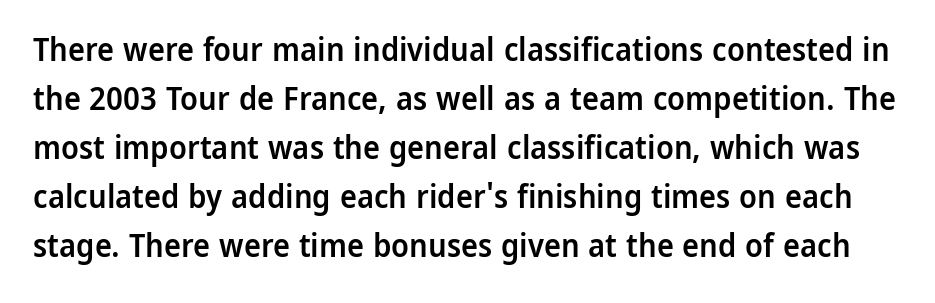
Letters rest on an invisible, unmarked baseline. Words appear dense and cohesive because spacing is normal. The text was rendered using a sans face with plain stroke endings. Characters remain perfectly vertical along every line. Every letter is mildly thick-stroked: semibold rather than bold.
